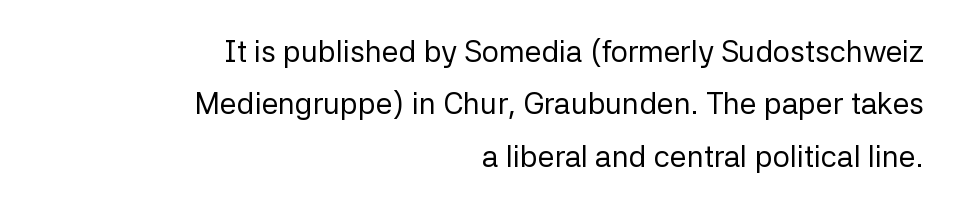
Font category for this specimen: sans-serif. The area under the type is left untouched. Heaviness? Minimal to ordinary, like unemphasized prose. The letterforms sit shoulder to shoulder at normal distance. The lines in this sample share a right terminus and differ only in where they begin. Is this a fixed-width face? No — the glyphs have proportional, varying widths.
